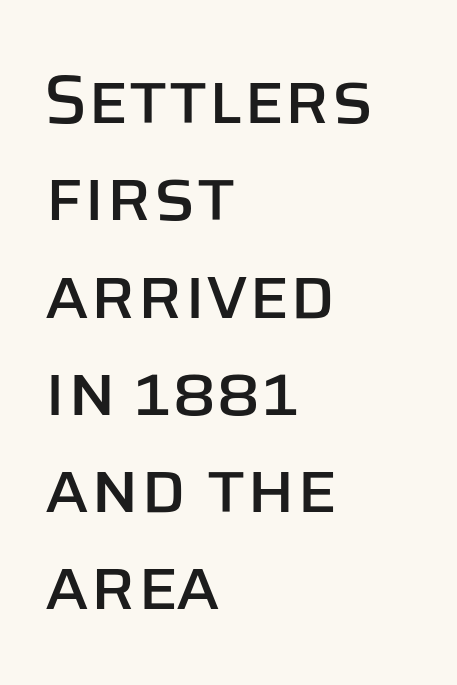
Q: Is the text italic (slanted)? A: No, it is upright.
Q: Is the typeface a serif or a sans-serif typeface? A: Sans-serif.
Q: Is the text underlined? A: No.
Q: How is the paragraph aligned? A: Left-aligned.
Q: Is the spacing between letters normal or unusually wide? A: Normal.
Q: Is the spacing between lines tight, normal or loose? A: Normal.
Q: Width (condensed, normal, or wide)? A: Normal.
Q: Stroke contrast? A: Low.
Q: x-height? A: Large.
Q: Monospaced? A: No.
